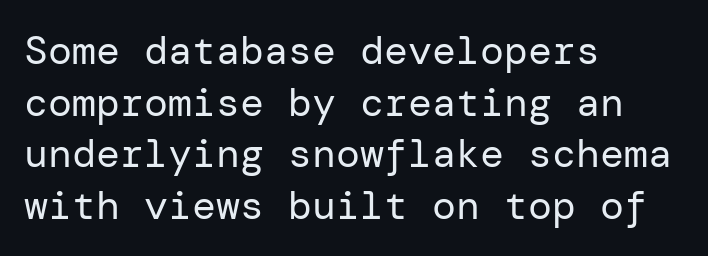
The image shows 40 px regular-weight sans-serif type, upright; set left-aligned, normal line spacing (1.29x), normal letter spacing, not underlined; low stroke contrast and a medium x-height.
